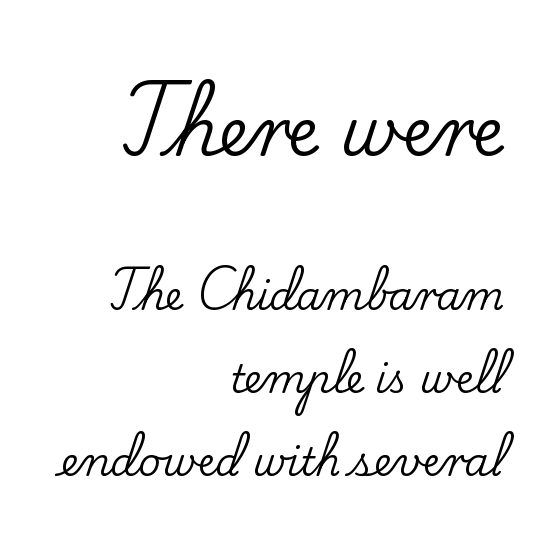
Q: Is the text italic (slanted)? A: Yes.
Q: Is the typeface a serif or a sans-serif typeface? A: Serif.
Q: Is the text underlined? A: No.
Q: How is the paragraph aligned? A: Right-aligned.
Q: Is the spacing between letters normal or unusually wide? A: Normal.
Q: Is the spacing between lines tight, normal or loose? A: Loose.
Q: Which block of text is set in a larger size, the first (top) or the second (bottom)? A: The first (top) one.
Q: Width (condensed, normal, or wide)? A: Normal.
Q: Stroke contrast? A: Low.
Q: x-height? A: Small.
Q: Monospaced? A: No.
